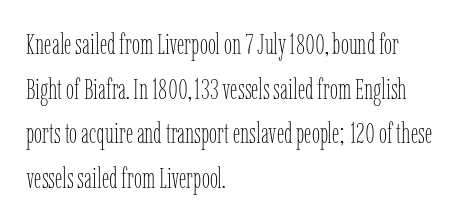
Q: Is the text bold? A: No.
Q: Is the text italic (slanted)? A: No, it is upright.
Q: Is the text underlined? A: No.
Q: How is the paragraph aligned? A: Left-aligned.
Q: Is the spacing between letters normal or unusually wide? A: Normal.
Q: Is the spacing between lines tight, normal or loose? A: Normal.
Q: Width (condensed, normal, or wide)? A: Condensed.
Q: Stroke contrast? A: Low.
Q: x-height? A: Medium.
Q: Monospaced? A: No.
